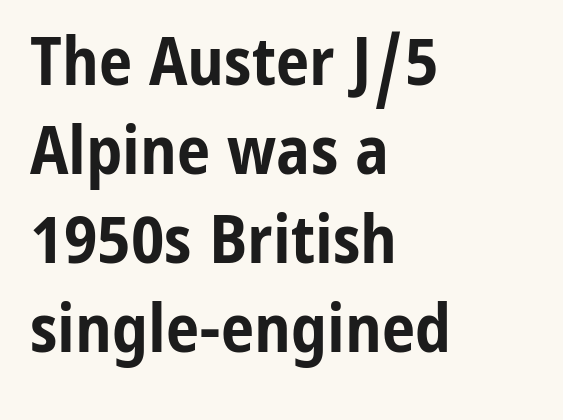
The image shows 67 px bold, condensed sans-serif type, upright; set left-aligned, normal line spacing (1.33x), normal letter spacing, not underlined; low stroke contrast and a medium x-height.
